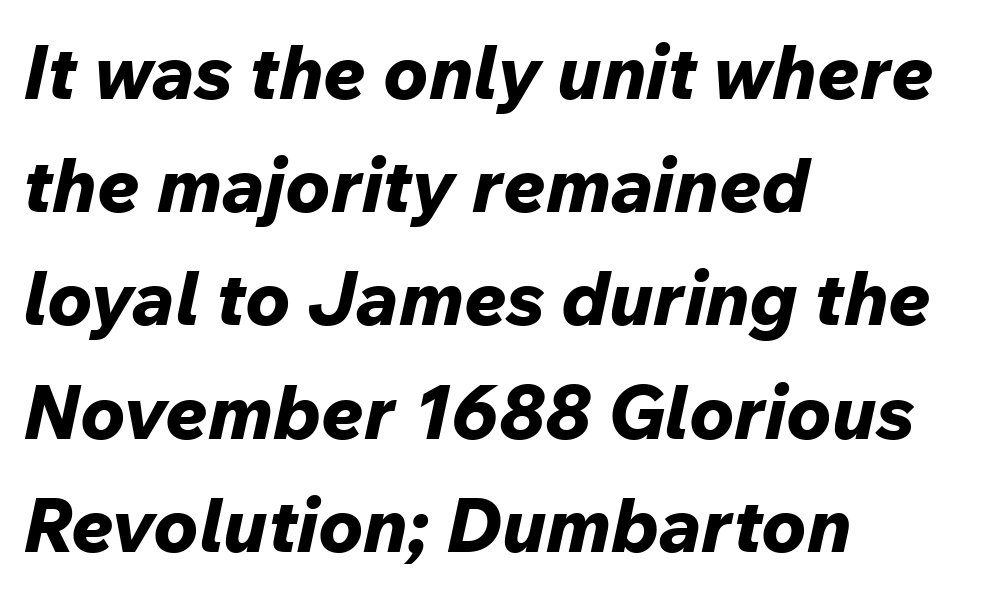
Plain, unruled lines of type. Here the designer chose a conventional face with non-uniform glyph widths. The letters sit at their default tracking, neither squeezed nor spread. In CSS terms this would be text-align: left. This sample uses an oblique cut, with every glyph tilted off the vertical.
